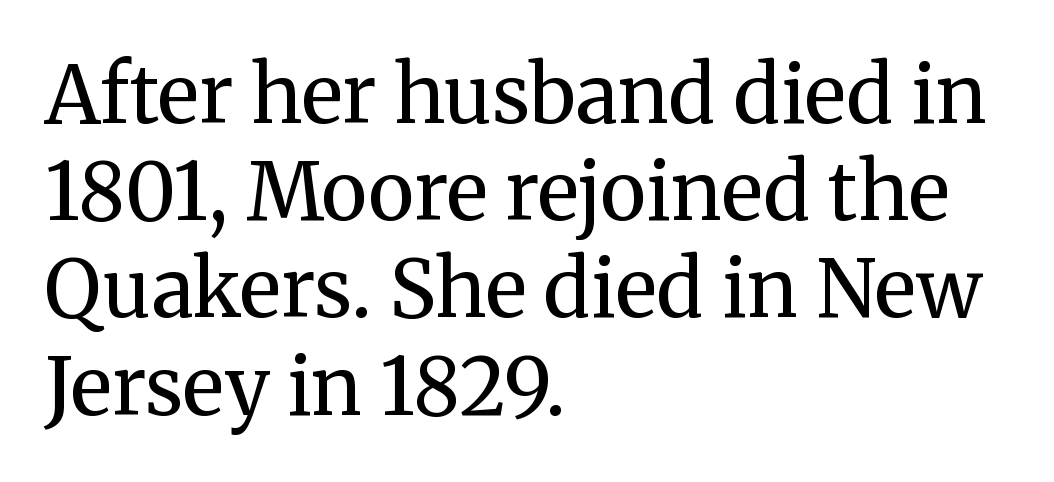
Q: Is the text bold? A: No.
Q: Is the text italic (slanted)? A: No, it is upright.
Q: Is the typeface a serif or a sans-serif typeface? A: Serif.
Q: Is the text underlined? A: No.
Q: How is the paragraph aligned? A: Left-aligned.
Q: Is the spacing between letters normal or unusually wide? A: Normal.
Q: Width (condensed, normal, or wide)? A: Normal.
Q: Stroke contrast? A: Medium.
Q: x-height? A: Medium.
Q: Monospaced? A: No.
